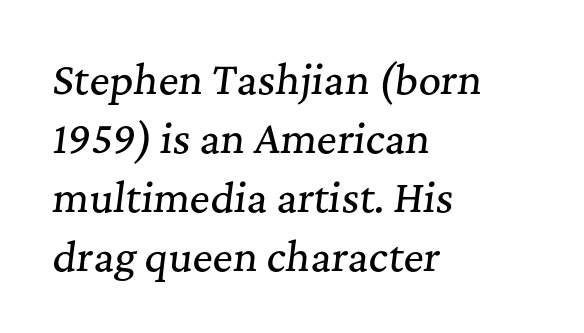
{"serif": "yes", "italic": "yes", "lean": "right", "slant_degrees": 7, "width": "normal", "stroke_contrast": "medium", "x_height": "medium", "monospaced": "no", "underline": "no", "align": "left", "line_spacing": "normal", "line_spacing_ratio": 1.51, "letter_spacing": "normal", "letter_spacing_em": 0.0, "glyph_px": 39}
